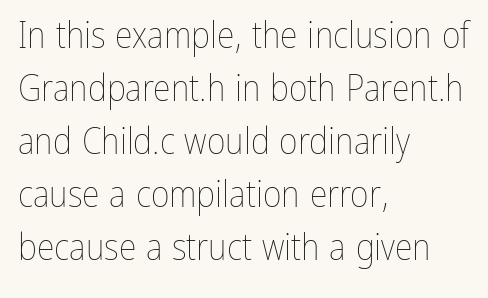
{"italic": "no", "bold": "no", "weight": "thin", "width": "condensed", "stroke_contrast": "low", "x_height": "medium", "monospaced": "no", "underline": "no", "align": "left", "line_spacing": "normal", "line_spacing_ratio": 1.47, "letter_spacing": "normal", "letter_spacing_em": 0.0, "glyph_px": 36}
